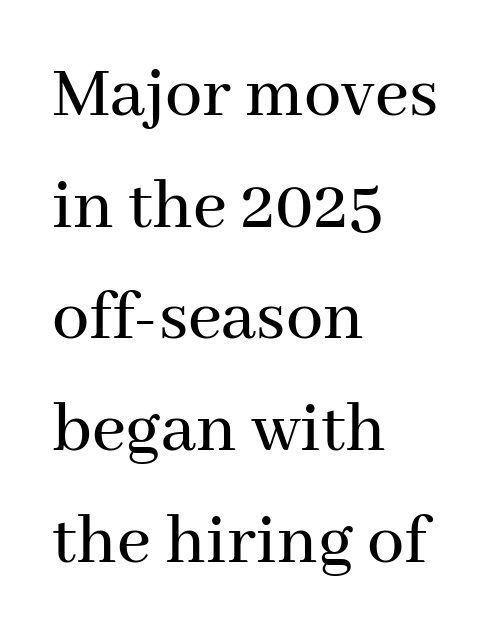
These lines keep a tight, regular rhythm from letter to letter. Looks like regular typesetting: each glyph gets only the width it needs. The area under the type is left untouched. How would I describe the line gaps? Plain and ordinary.
